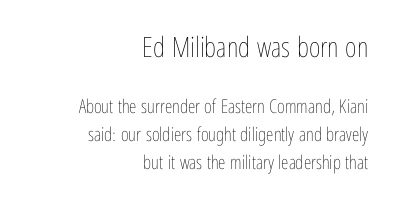
The image shows 28 px thin, condensed type, upright; set right-aligned, normal line spacing (1.46x), normal letter spacing, not underlined; the first (top) block is 1.47x larger; low stroke contrast and a medium x-height.
